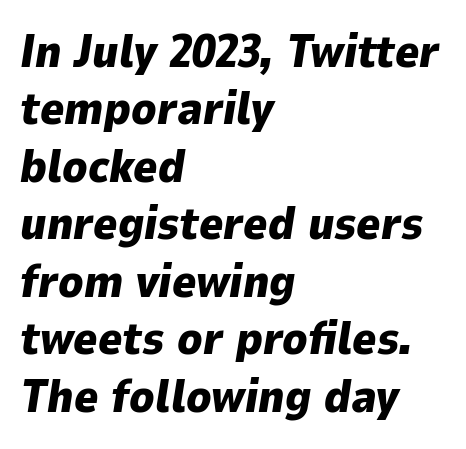
{"italic": "yes", "lean": "right", "slant_degrees": 9, "bold": "yes", "weight": "heavy", "width": "normal", "stroke_contrast": "low", "x_height": "medium", "monospaced": "no", "underline": "no", "align": "left", "line_spacing": "normal", "line_spacing_ratio": 1.25, "letter_spacing": "normal", "letter_spacing_em": 0.0, "glyph_px": 46}
